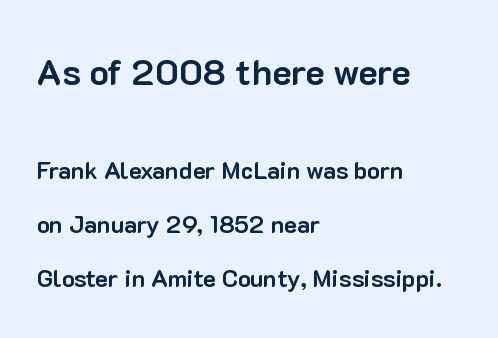
{"serif": "no", "italic": "no", "bold": "yes", "weight": "bold", "width": "normal", "stroke_contrast": "low", "x_height": "medium", "monospaced": "no", "underline": "no", "align": "left", "line_spacing": "loose", "line_spacing_ratio": 2.25, "letter_spacing": "normal", "letter_spacing_em": 0.0, "larger_block": "first", "size_ratio": 1.5, "glyph_px": 36}
